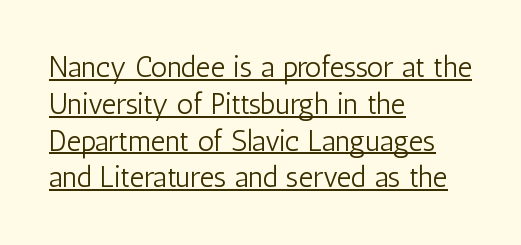
Notice how descenders clear the ascenders below comfortably — that's standard leading. Caption: lettering with a line underneath. The passage shown is typed in a proportional face where columns would drift. Heft: none added — not bold. This is the regular roman posture of the typeface. The designer went with a sans here, leaving each stem footless.
